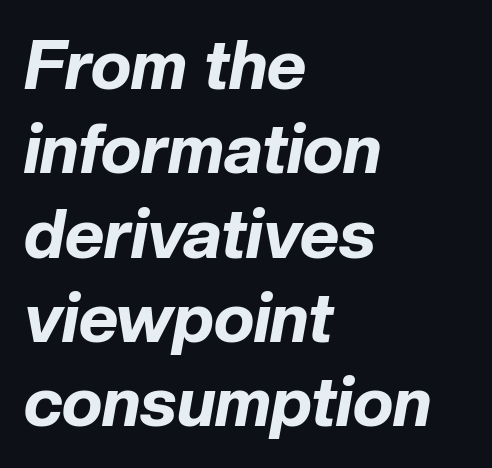
Does extra space separate the letters? No, they use regular spacing. Descenders are the only things crossing below the line. Think of a printed novel: that variable character pitch is what you see here. In terms of weight, the rendering is a true, heavy bold.
